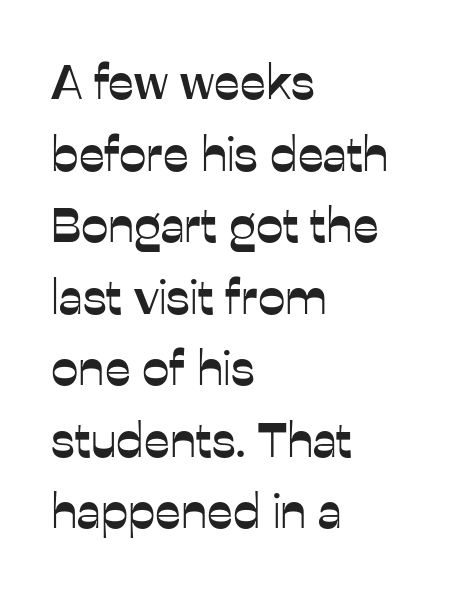
Q: Is the text italic (slanted)? A: No, it is upright.
Q: Is the typeface a serif or a sans-serif typeface? A: Sans-serif.
Q: Is the text underlined? A: No.
Q: How is the paragraph aligned? A: Left-aligned.
Q: Is the spacing between letters normal or unusually wide? A: Normal.
Q: Is the spacing between lines tight, normal or loose? A: Normal.
Q: Width (condensed, normal, or wide)? A: Normal.
Q: Stroke contrast? A: Low.
Q: x-height? A: Medium.
Q: Monospaced? A: No.
